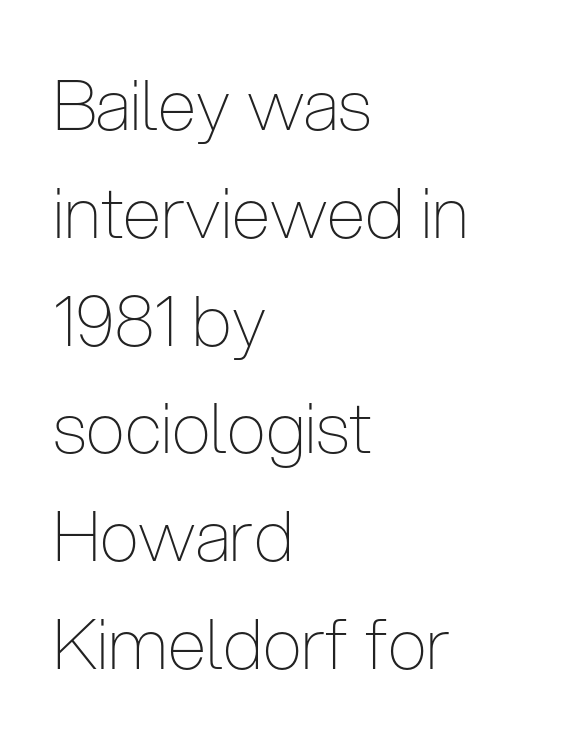
Vertically, the passage feels balanced, rows spaced as you'd expect. This sample uses plain, unmodified letter spacing. Is the stroke heavy? The answer is a plain regular-or-lighter. Each line starts at the same left margin while the right side varies. The foot of each line stays bare and open. Do the letters lean? They stand straight.
